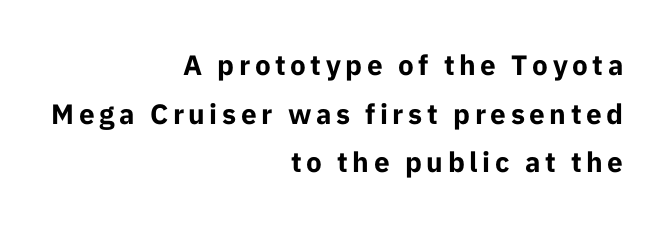
This is heavy type, rendered in bold. Typographically, this falls in the sans-serif category. When letters stand straight like this, we call the style roman or upright. The rendering uses natural spacing where letterforms have individual widths.
